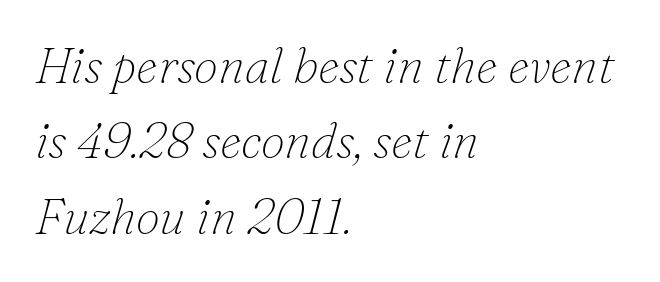
Stem width sits at or under what a default text font uses. Slanted lettering throughout. Line beginnings align vertically; line endings do not. Clear beneath every line of the passage. Small tapered or slab feet sit at the stroke ends, so this counts as serif.
